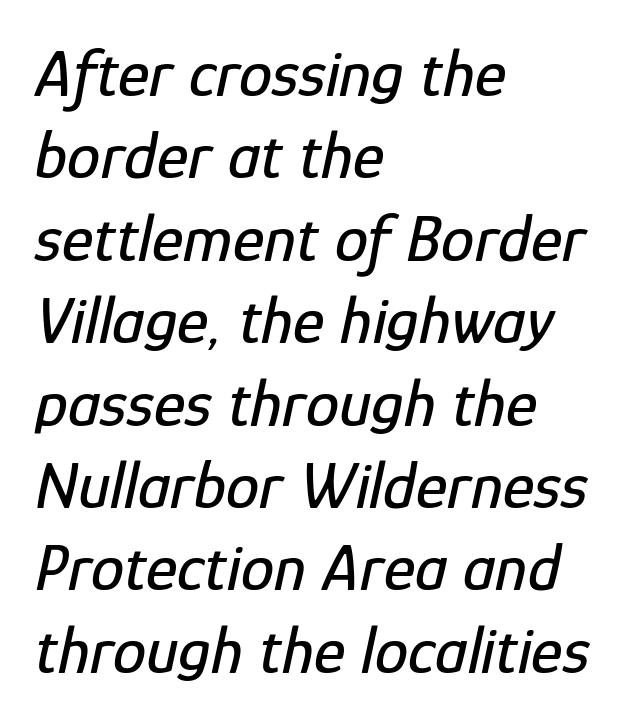
Q: Is the text italic (slanted)? A: Yes, it leans right by about 12 degrees.
Q: Is the text underlined? A: No.
Q: How is the paragraph aligned? A: Left-aligned.
Q: Is the spacing between letters normal or unusually wide? A: Normal.
Q: Width (condensed, normal, or wide)? A: Condensed.
Q: Stroke contrast? A: Low.
Q: x-height? A: Medium.
Q: Monospaced? A: No.
